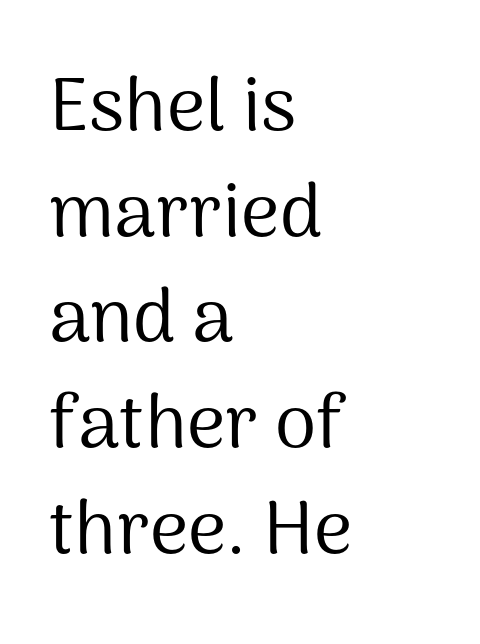
{"serif": "no", "italic": "no", "bold": "no", "weight": "regular", "width": "normal", "stroke_contrast": "medium", "x_height": "medium", "monospaced": "no", "underline": "no", "align": "left", "line_spacing": "normal", "line_spacing_ratio": 1.41, "letter_spacing": "normal", "letter_spacing_em": 0.0, "glyph_px": 75}
